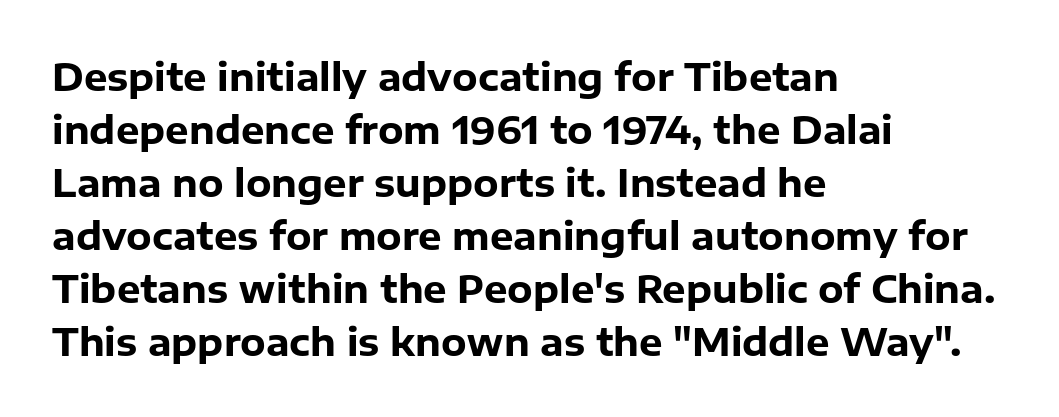
The image shows 37 px heavy sans-serif type, upright; set left-aligned, normal line spacing (1.43x), normal letter spacing, not underlined; low stroke contrast and a medium x-height.
